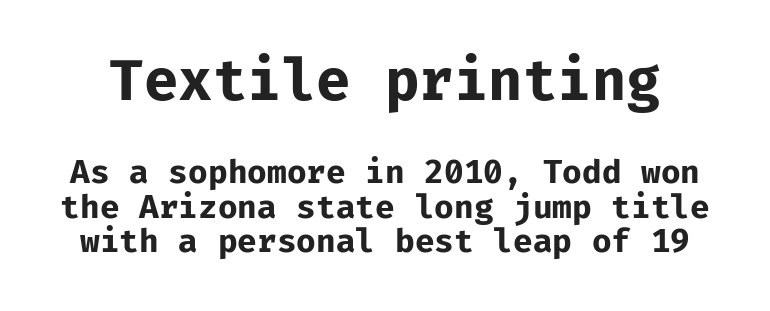
Q: Is the text bold? A: Yes.
Q: Is the text italic (slanted)? A: No, it is upright.
Q: Is the typeface a serif or a sans-serif typeface? A: Sans-serif.
Q: Is the text underlined? A: No.
Q: Is the spacing between letters normal or unusually wide? A: Normal.
Q: Is the spacing between lines tight, normal or loose? A: Tight.
Q: Which block of text is set in a larger size, the first (top) or the second (bottom)? A: The first (top) one.
Q: Width (condensed, normal, or wide)? A: Normal.
Q: Stroke contrast? A: Low.
Q: x-height? A: Medium.
